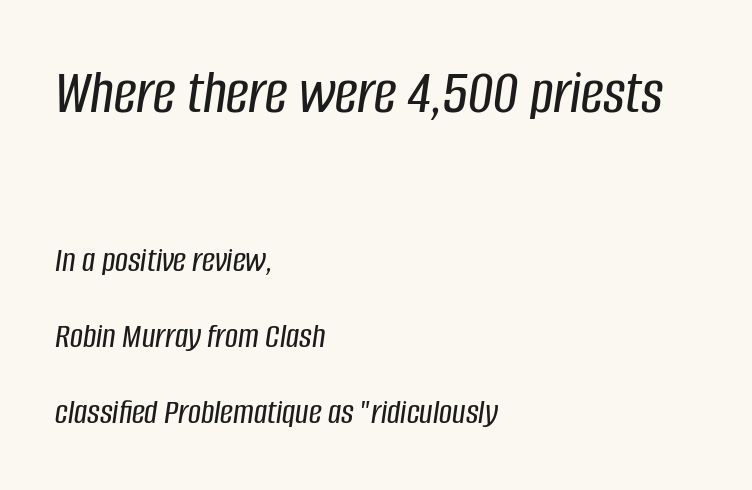
{"italic": "yes", "lean": "right", "slant_degrees": 8, "width": "condensed", "stroke_contrast": "low", "x_height": "large", "monospaced": "no", "underline": "no", "align": "left", "line_spacing": "loose", "line_spacing_ratio": 2.11, "letter_spacing": "normal", "letter_spacing_em": 0.0, "larger_block": "first", "size_ratio": 1.75, "glyph_px": 63}
